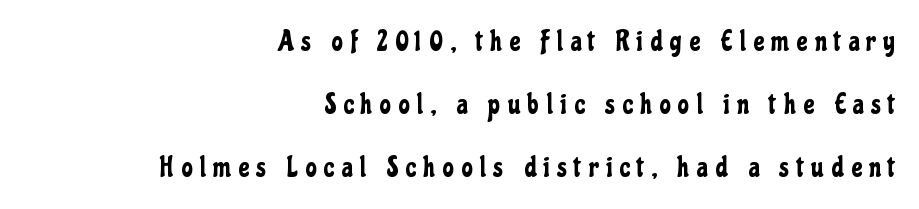
Q: Is the text italic (slanted)? A: No, it is upright.
Q: Is the typeface a serif or a sans-serif typeface? A: Sans-serif.
Q: Is the text underlined? A: No.
Q: How is the paragraph aligned? A: Right-aligned.
Q: Is the spacing between letters normal or unusually wide? A: Unusually wide.
Q: Is the spacing between lines tight, normal or loose? A: Loose.
Q: Width (condensed, normal, or wide)? A: Condensed.
Q: Stroke contrast? A: Low.
Q: x-height? A: Medium.
Q: Monospaced? A: No.
